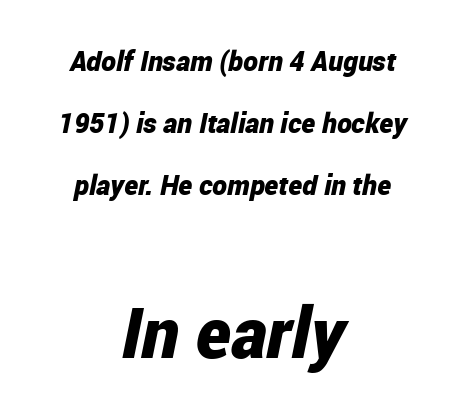
The paragraph has two soft edges and a firm central axis. Do the characters align in a grid? No, the font is proportional. Letter spacing: default. Bold? Absolutely — the strokes are thick and heavy. Beneath every word, the page is bare. Small over large — that's the arrangement of the two blocks here.
